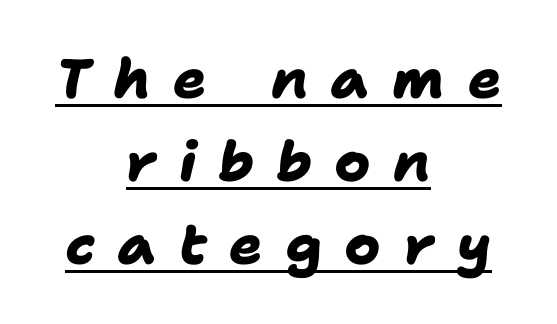
{"serif": "no", "bold": "yes", "weight": "heavy", "width": "normal", "stroke_contrast": "low", "x_height": "medium", "monospaced": "no", "underline": "yes", "align": "center", "line_spacing": "normal", "line_spacing_ratio": 1.51, "letter_spacing": "wide", "letter_spacing_em": 0.41, "glyph_px": 55}
